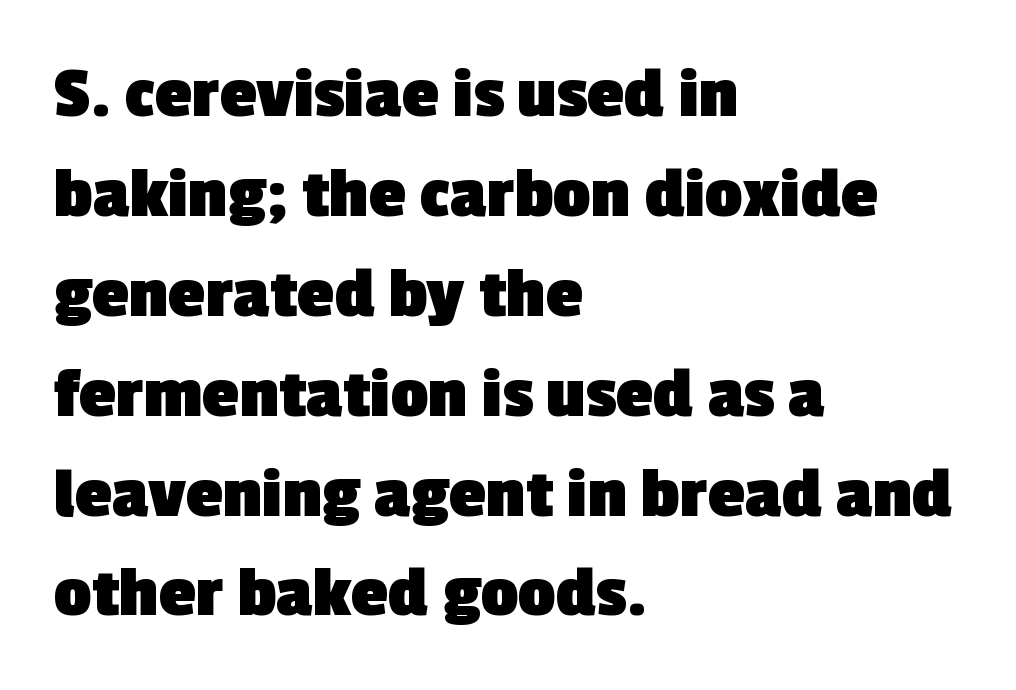
The image shows 74 px heavy sans-serif type; set left-aligned, normal line spacing (1.35x), normal letter spacing, not underlined; a medium x-height.
